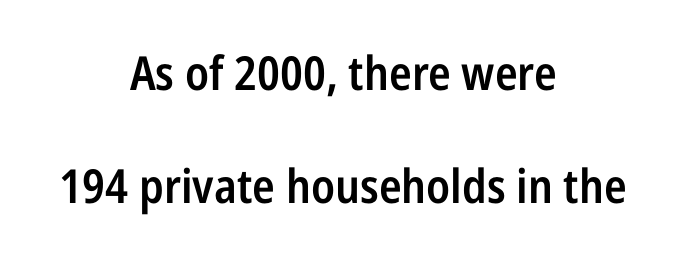
{"serif": "no", "italic": "no", "bold": "semi", "weight": "semibold", "width": "condensed", "stroke_contrast": "low", "x_height": "medium", "monospaced": "no", "underline": "no", "align": "center", "line_spacing": "loose", "line_spacing_ratio": 2.4, "letter_spacing": "normal", "letter_spacing_em": 0.0, "glyph_px": 47}
